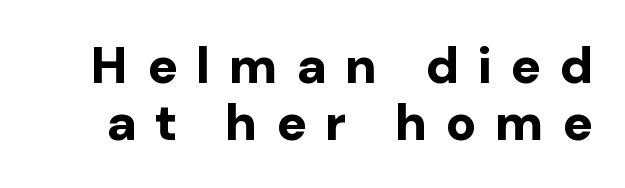
The image shows 51 px bold sans-serif type, upright; set tight line spacing (1.11x), unusually wide letter spacing (+0.36 em), not underlined; low stroke contrast and a medium x-height.
